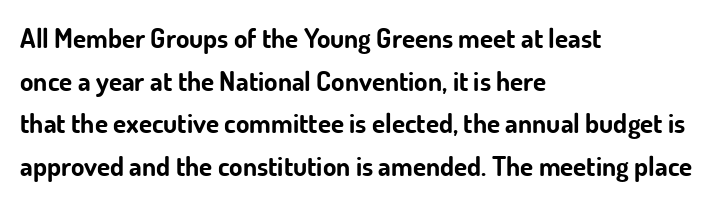
Typesetter's note: full bold, strokes at maximum text heaviness. Compared with typical paragraphs, the rows here are spaced about the same. Layout note: lines flush left. The passage shown is not underscored anywhere.
